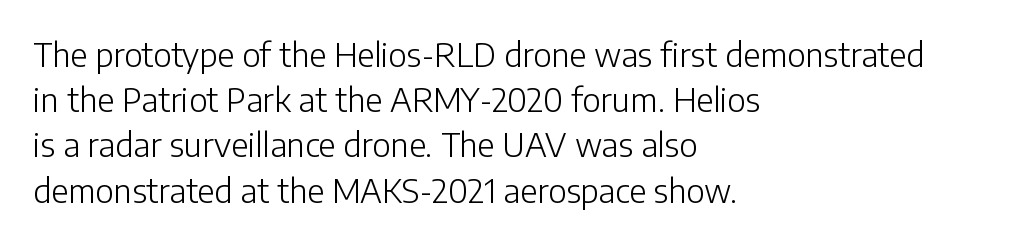
{"serif": "no", "italic": "no", "bold": "no", "weight": "light", "width": "normal", "stroke_contrast": "low", "x_height": "medium", "monospaced": "no", "underline": "no", "align": "left", "line_spacing": "normal", "line_spacing_ratio": 1.37, "letter_spacing": "normal", "letter_spacing_em": 0.0, "glyph_px": 33}
